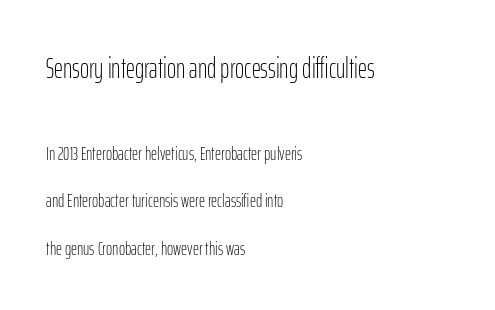
Heaviness? Minimal to ordinary, like unemphasized prose. Is this a fixed-width face? No — the glyphs have proportional, varying widths. Font category for this specimen: sans-serif. The font's upright variant was chosen for this text.
